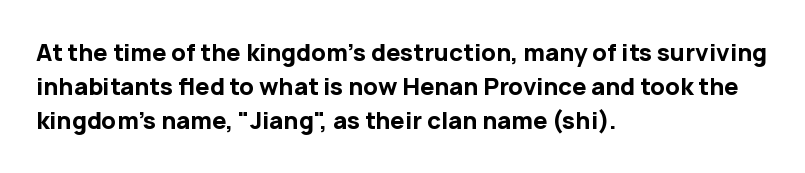
The image shows 23 px bold type, upright; set left-aligned, normal line spacing (1.47x), normal letter spacing, not underlined.
